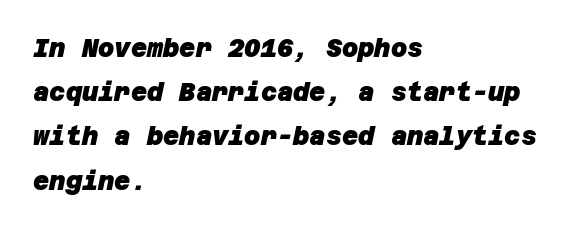
{"bold": "yes", "underline": "no", "align": "left", "line_spacing_ratio": 1.77, "letter_spacing": "normal", "letter_spacing_em": 0.0, "glyph_px": 25}
